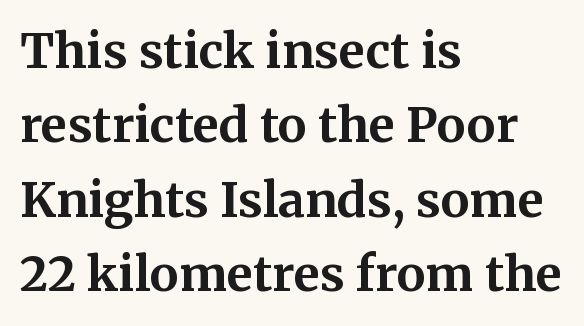
The image shows 48 px bold serif type, upright; set left-aligned, normal line spacing (1.55x), normal letter spacing, not underlined; medium stroke contrast and a medium x-height.
